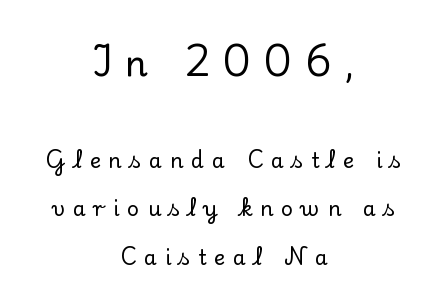
Q: Is the text italic (slanted)? A: No, it is upright.
Q: Is the typeface a serif or a sans-serif typeface? A: Serif.
Q: Is the text underlined? A: No.
Q: How is the paragraph aligned? A: Centered.
Q: Is the spacing between letters normal or unusually wide? A: Unusually wide.
Q: Is the spacing between lines tight, normal or loose? A: Loose.
Q: Which block of text is set in a larger size, the first (top) or the second (bottom)? A: The first (top) one.
Q: Width (condensed, normal, or wide)? A: Normal.
Q: Stroke contrast? A: Low.
Q: x-height? A: Small.
Q: Monospaced? A: No.
